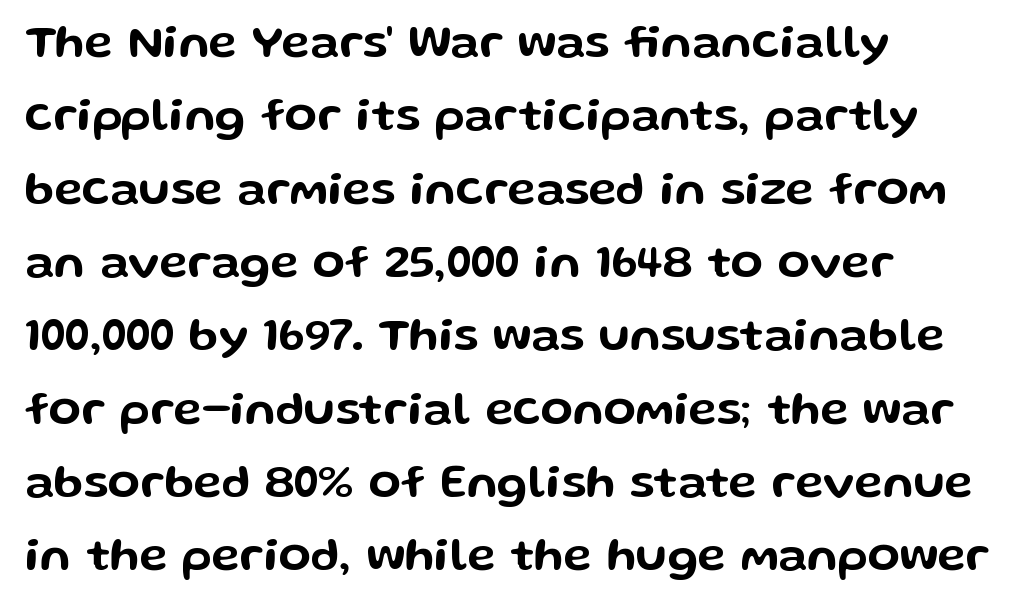
Q: Is the text italic (slanted)? A: No, it is upright.
Q: Is the typeface a serif or a sans-serif typeface? A: Sans-serif.
Q: Is the text underlined? A: No.
Q: How is the paragraph aligned? A: Left-aligned.
Q: Is the spacing between letters normal or unusually wide? A: Normal.
Q: Is the spacing between lines tight, normal or loose? A: Normal.
Q: Width (condensed, normal, or wide)? A: Wide.
Q: Stroke contrast? A: Low.
Q: x-height? A: Medium.
Q: Monospaced? A: No.
